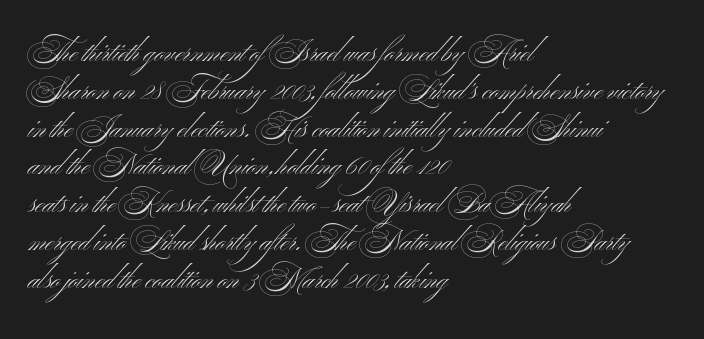
{"serif": "no", "bold": "no", "weight": "light", "width": "wide", "stroke_contrast": "medium", "x_height": "small", "monospaced": "no", "underline": "no", "align": "left", "line_spacing": "normal", "line_spacing_ratio": 1.35, "letter_spacing": "normal", "letter_spacing_em": 0.0, "glyph_px": 28}
